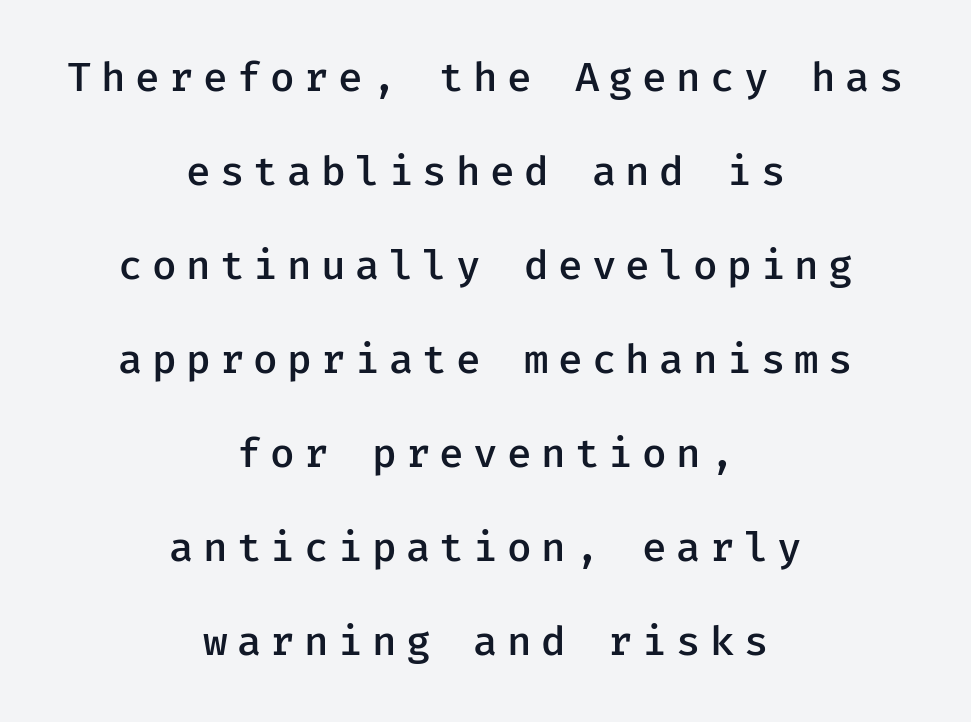
This is the in-between weight designers call semibold or demi. You can tell from the bare stems that sans-serif type was used. Does extra space separate the letters? Yes, quite a lot of it. A roman cut, with each character standing at attention. Loosely led — the rows are spread out.
